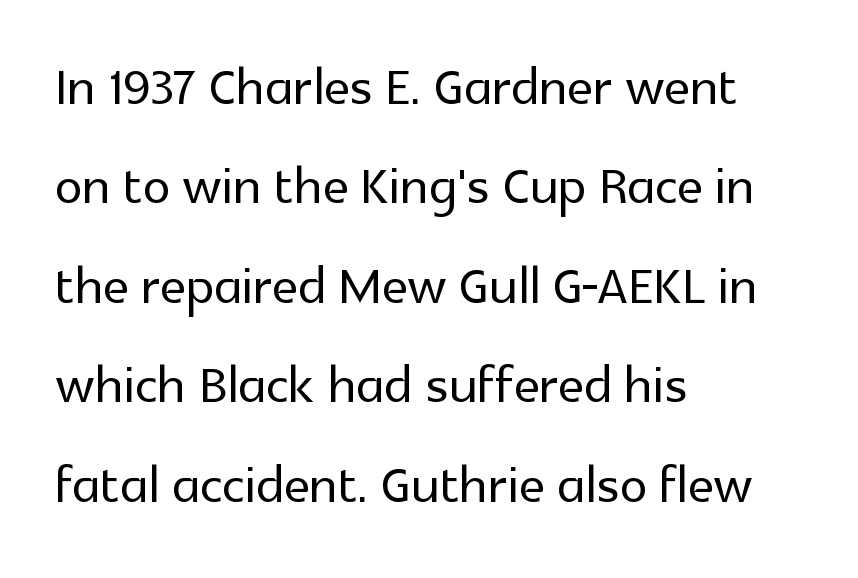
Q: Is the text italic (slanted)? A: No, it is upright.
Q: Is the typeface a serif or a sans-serif typeface? A: Sans-serif.
Q: Is the text underlined? A: No.
Q: How is the paragraph aligned? A: Left-aligned.
Q: Is the spacing between letters normal or unusually wide? A: Normal.
Q: Is the spacing between lines tight, normal or loose? A: Normal.
Q: Width (condensed, normal, or wide)? A: Normal.
Q: x-height? A: Medium.
Q: Monospaced? A: No.
